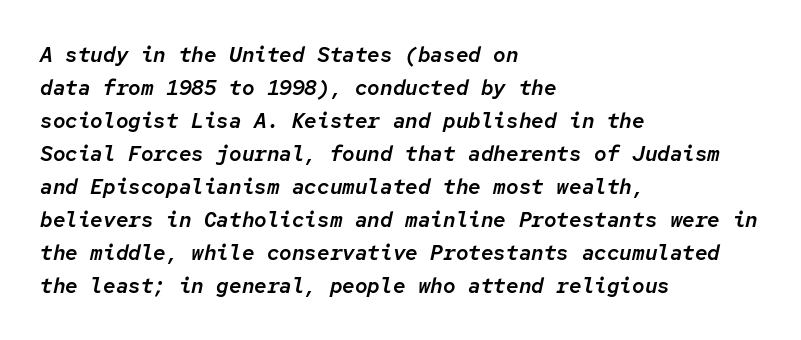
{"italic": "yes", "lean": "right", "slant_degrees": 12, "underline": "no", "align": "left", "line_spacing": "normal", "line_spacing_ratio": 1.57, "letter_spacing": "normal", "letter_spacing_em": 0.0, "glyph_px": 21}
